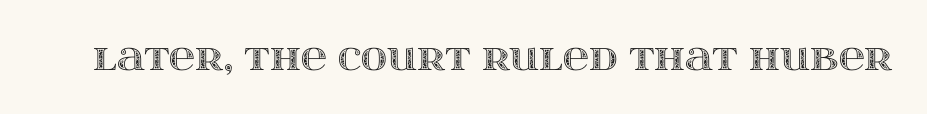
The image shows 36 px wide type, upright; set normal letter spacing, not underlined; a large x-height.
